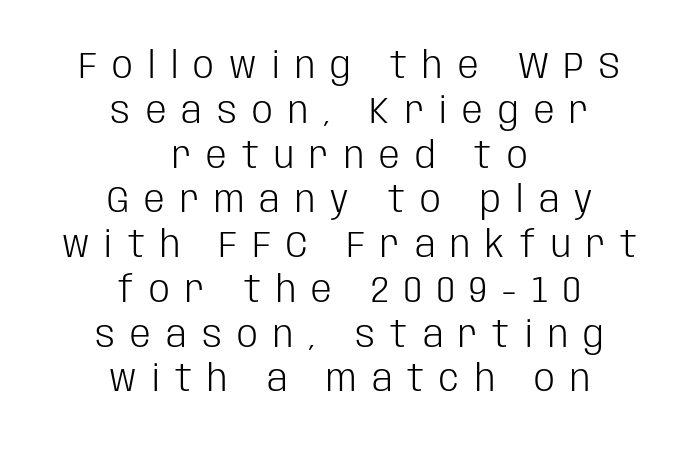
The image shows 37 px light, condensed sans-serif type, upright; set centered, line spacing 1.21x, unusually wide letter spacing (+0.41 em), not underlined; low stroke contrast and a large x-height.
